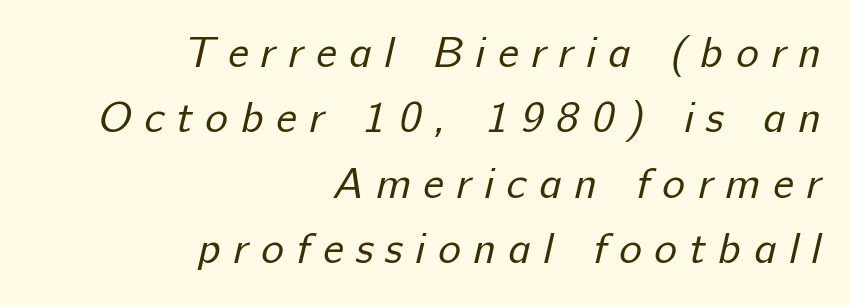
The image shows 43 px regular-weight sans-serif type; set right-aligned, normal line spacing (1.52x), unusually wide letter spacing (+0.29 em), not underlined; low stroke contrast and a medium x-height.
